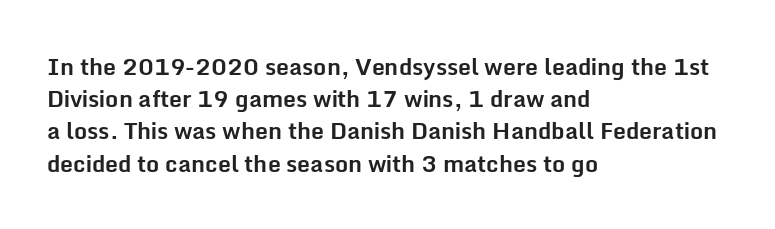
Q: Is the text bold? A: Yes.
Q: Is the text italic (slanted)? A: No, it is upright.
Q: Is the text underlined? A: No.
Q: How is the paragraph aligned? A: Left-aligned.
Q: Is the spacing between letters normal or unusually wide? A: Normal.
Q: Is the spacing between lines tight, normal or loose? A: Normal.
